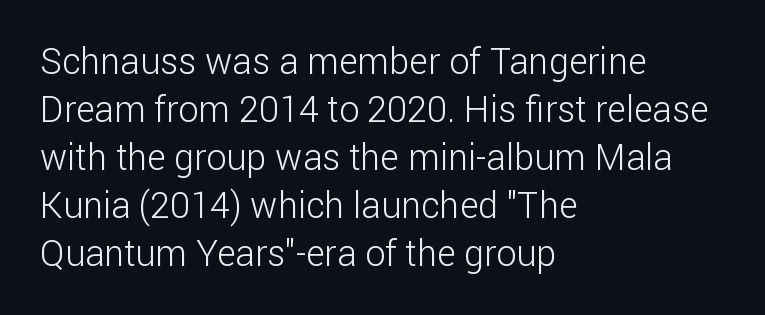
Q: Is the text bold? A: No.
Q: Is the text italic (slanted)? A: No, it is upright.
Q: Is the typeface a serif or a sans-serif typeface? A: Sans-serif.
Q: Is the text underlined? A: No.
Q: How is the paragraph aligned? A: Left-aligned.
Q: Is the spacing between letters normal or unusually wide? A: Normal.
Q: Is the spacing between lines tight, normal or loose? A: Normal.
Q: Width (condensed, normal, or wide)? A: Normal.
Q: Stroke contrast? A: Low.
Q: x-height? A: Medium.
Q: Monospaced? A: No.
